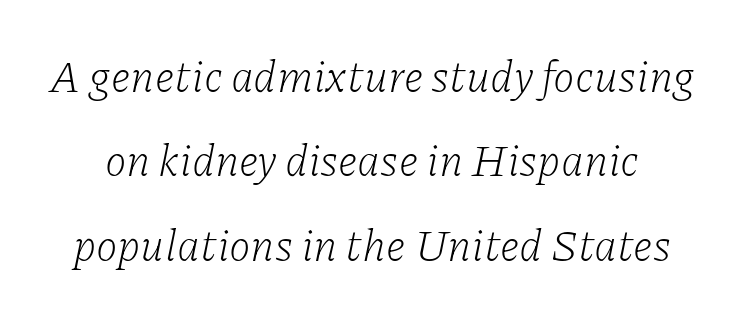
{"serif": "yes", "italic": "yes", "lean": "right", "slant_degrees": 11, "bold": "no", "weight": "light", "width": "normal", "stroke_contrast": "low", "x_height": "medium", "monospaced": "no", "underline": "no", "line_spacing": "loose", "line_spacing_ratio": 1.92, "letter_spacing": "normal", "letter_spacing_em": 0.0, "glyph_px": 44}
